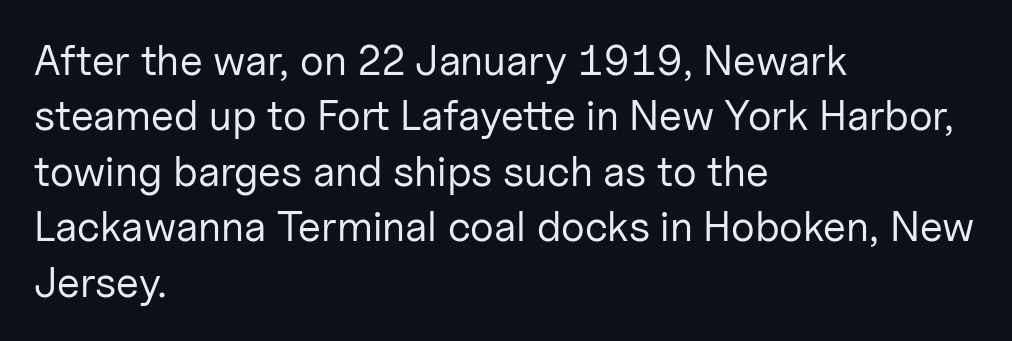
Q: Is the text bold? A: No.
Q: Is the text italic (slanted)? A: No, it is upright.
Q: Is the typeface a serif or a sans-serif typeface? A: Sans-serif.
Q: Is the text underlined? A: No.
Q: How is the paragraph aligned? A: Left-aligned.
Q: Is the spacing between letters normal or unusually wide? A: Normal.
Q: Is the spacing between lines tight, normal or loose? A: Normal.
Q: Width (condensed, normal, or wide)? A: Normal.
Q: Stroke contrast? A: Low.
Q: x-height? A: Medium.
Q: Monospaced? A: No.
